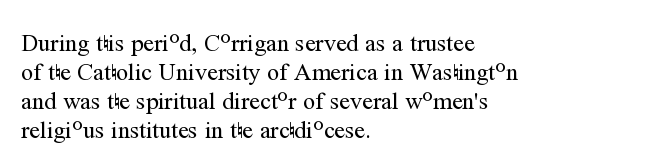
The strokes carry an ordinary text weight at most. Default kerning and tracking; the words read as compact shapes. The gap between lines stays unmarked. Does the lettering tilt? It doesn't — this is upright.
